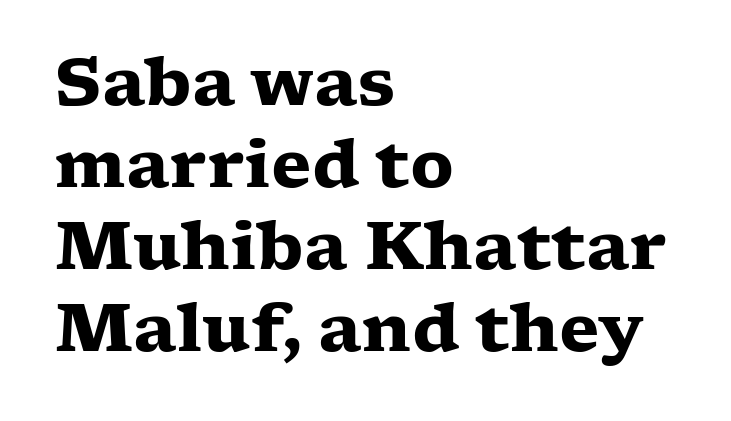
{"serif": "yes", "italic": "no", "bold": "yes", "weight": "heavy", "width": "wide", "stroke_contrast": "low", "x_height": "medium", "monospaced": "no", "underline": "no", "align": "left", "line_spacing_ratio": 1.24, "letter_spacing": "normal", "letter_spacing_em": 0.0, "glyph_px": 66}
